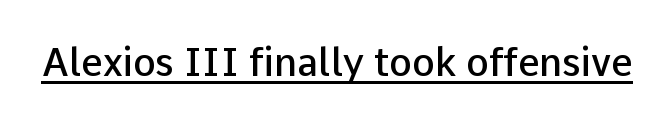
Q: Is the text bold? A: Semi-bold.
Q: Is the text italic (slanted)? A: No, it is upright.
Q: Is the typeface a serif or a sans-serif typeface? A: Sans-serif.
Q: Is the text underlined? A: Yes.
Q: Is the spacing between letters normal or unusually wide? A: Normal.
Q: Width (condensed, normal, or wide)? A: Normal.
Q: Stroke contrast? A: Low.
Q: x-height? A: Medium.
Q: Monospaced? A: No.
